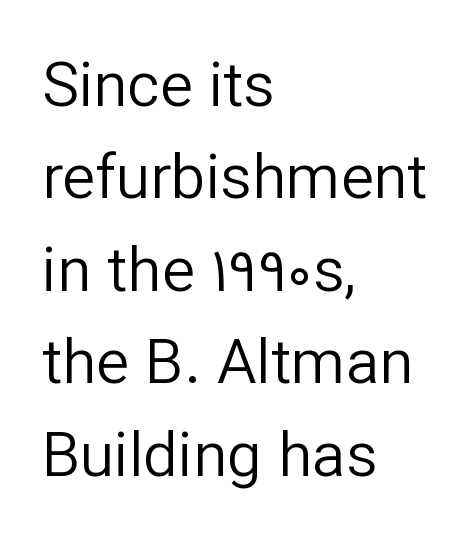
Q: Is the text bold? A: No.
Q: Is the text italic (slanted)? A: No, it is upright.
Q: Is the typeface a serif or a sans-serif typeface? A: Sans-serif.
Q: Is the text underlined? A: No.
Q: How is the paragraph aligned? A: Left-aligned.
Q: Is the spacing between letters normal or unusually wide? A: Normal.
Q: Is the spacing between lines tight, normal or loose? A: Normal.
Q: Width (condensed, normal, or wide)? A: Normal.
Q: Stroke contrast? A: Low.
Q: x-height? A: Medium.
Q: Monospaced? A: No.
